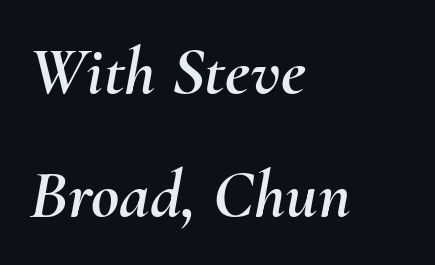
{"italic": "yes", "lean": "right", "slant_degrees": 10, "width": "normal", "stroke_contrast": "medium", "x_height": "small", "monospaced": "no", "underline": "no", "align": "left", "line_spacing_ratio": 1.78, "letter_spacing": "normal", "letter_spacing_em": 0.0, "glyph_px": 69}
